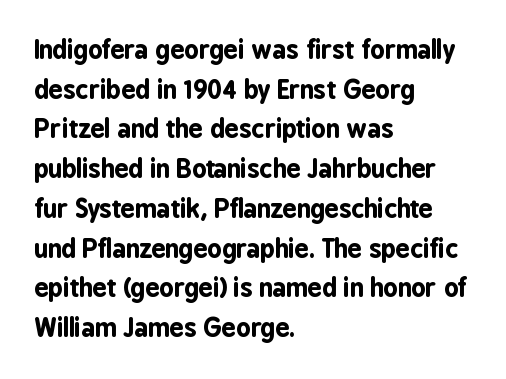
{"italic": "no", "bold": "yes", "underline": "no", "align": "left", "line_spacing": "normal", "line_spacing_ratio": 1.59, "letter_spacing": "normal", "letter_spacing_em": 0.0, "glyph_px": 25}
